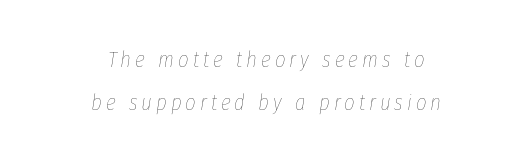
The image shows 23 px text type, italic (leaning right); set centered, line spacing 1.86x, not underlined.
